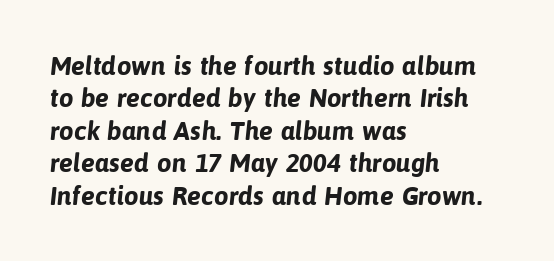
Q: Is the text bold? A: Yes.
Q: Is the text underlined? A: No.
Q: How is the paragraph aligned? A: Left-aligned.
Q: Is the spacing between letters normal or unusually wide? A: Normal.
Q: Is the spacing between lines tight, normal or loose? A: Normal.
